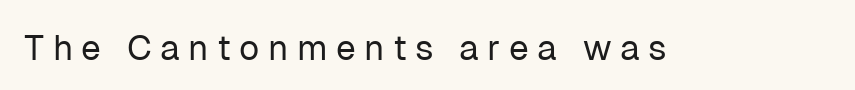
Q: Is the text bold? A: No.
Q: Is the text italic (slanted)? A: No, it is upright.
Q: Is the typeface a serif or a sans-serif typeface? A: Sans-serif.
Q: Is the text underlined? A: No.
Q: Is the spacing between letters normal or unusually wide? A: Unusually wide.
Q: Width (condensed, normal, or wide)? A: Normal.
Q: Stroke contrast? A: Low.
Q: x-height? A: Medium.
Q: Monospaced? A: No.
